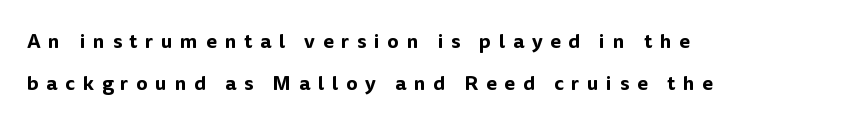
The image shows 20 px text type, upright; set left-aligned, loose line spacing (2.1x), unusually wide letter spacing (+0.38 em), not underlined.
